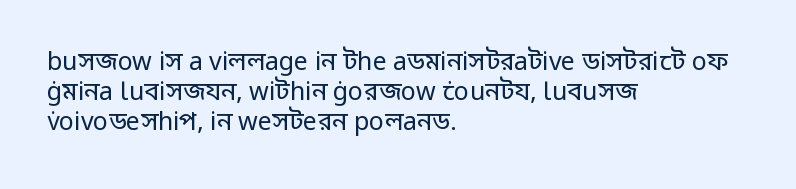
{"italic": "no", "bold": "no", "underline": "no", "align": "left", "line_spacing_ratio": 1.21, "letter_spacing": "normal", "letter_spacing_em": 0.0, "glyph_px": 25}
